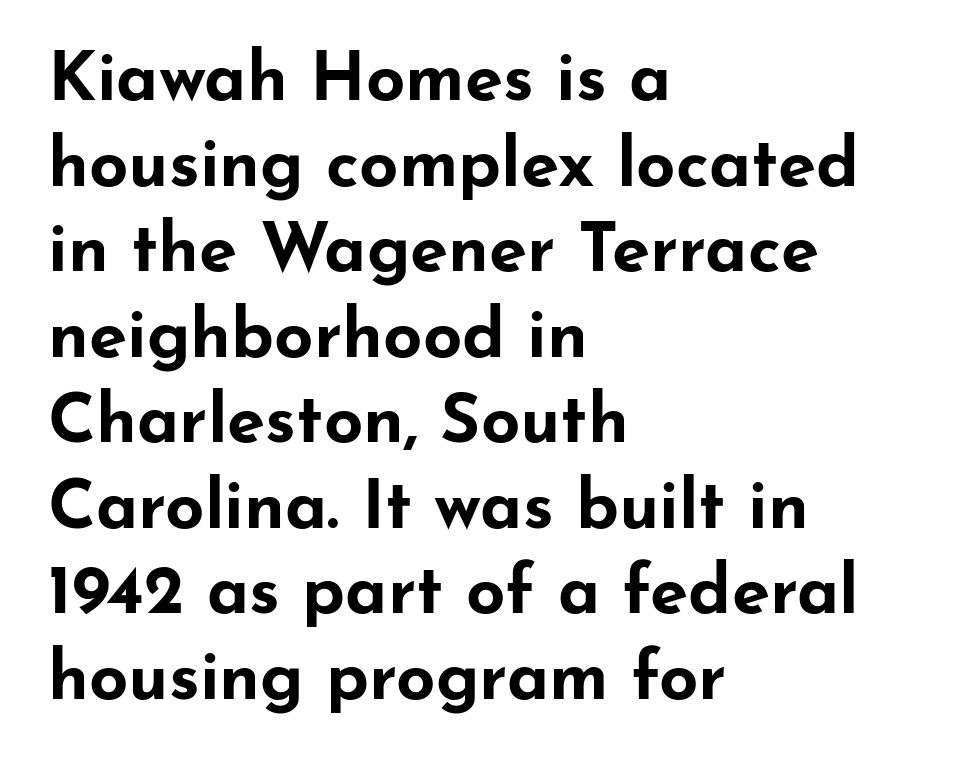
Q: Is the text bold? A: Yes.
Q: Is the text italic (slanted)? A: No, it is upright.
Q: Is the typeface a serif or a sans-serif typeface? A: Sans-serif.
Q: Is the text underlined? A: No.
Q: How is the paragraph aligned? A: Left-aligned.
Q: Is the spacing between letters normal or unusually wide? A: Normal.
Q: Width (condensed, normal, or wide)? A: Wide.
Q: Stroke contrast? A: Low.
Q: x-height? A: Small.
Q: Monospaced? A: No.
